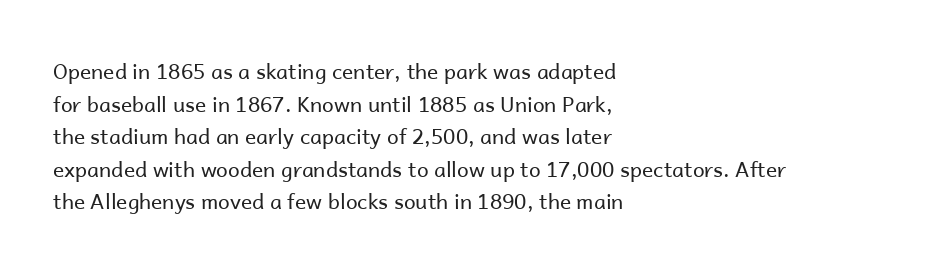
{"italic": "no", "bold": "no", "underline": "no", "align": "left", "line_spacing": "normal", "line_spacing_ratio": 1.55, "letter_spacing": "normal", "letter_spacing_em": 0.0, "glyph_px": 21}
